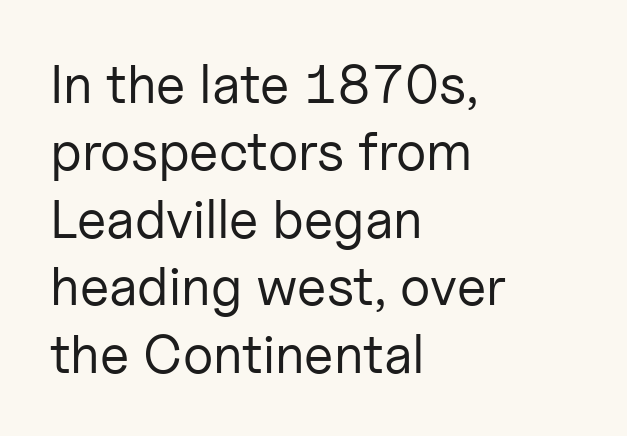
The image shows 54 px regular-weight sans-serif type, upright; set left-aligned, normal line spacing (1.25x), normal letter spacing, not underlined; low stroke contrast and a medium x-height.
